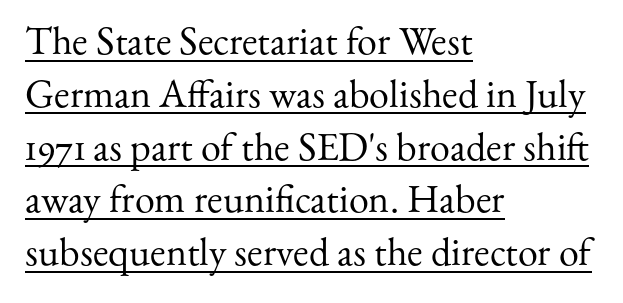
Has an underline been added? It has. In terms of leading, this rendering sits right in the middle. The type is set solid horizontally, with unmodified tracking. Check where the strokes stop: tiny serifs finish them off. This sample is left-justified, so line endings fall wherever the words run out.
